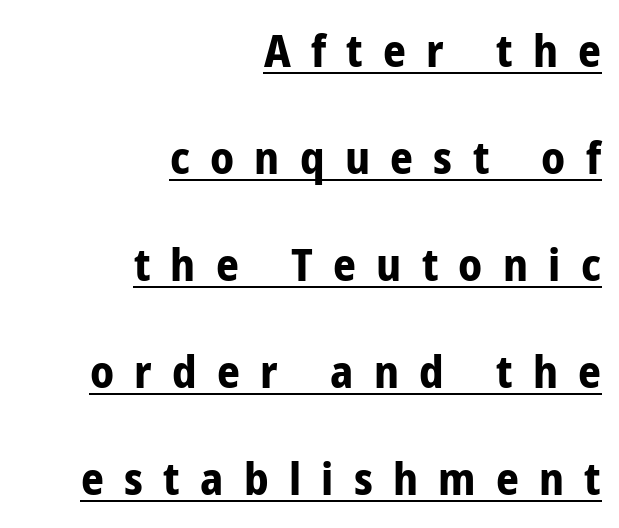
Q: Is the text bold? A: Yes.
Q: Is the text italic (slanted)? A: No, it is upright.
Q: Is the typeface a serif or a sans-serif typeface? A: Sans-serif.
Q: Is the text underlined? A: Yes.
Q: How is the paragraph aligned? A: Right-aligned.
Q: Is the spacing between letters normal or unusually wide? A: Unusually wide.
Q: Is the spacing between lines tight, normal or loose? A: Loose.
Q: Width (condensed, normal, or wide)? A: Condensed.
Q: Stroke contrast? A: Low.
Q: x-height? A: Medium.
Q: Monospaced? A: No.
